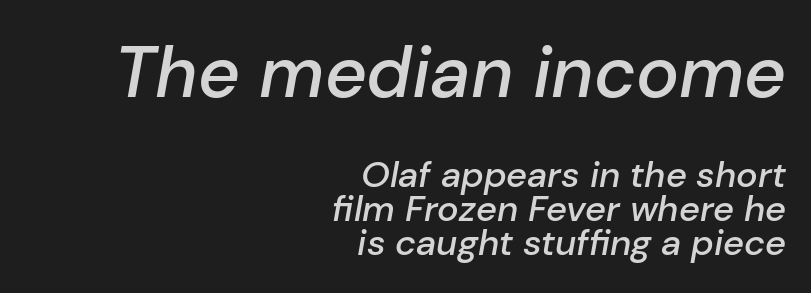
The image shows 72 px semibold type, italic (leaning right); set right-aligned, tight line spacing (0.95x), normal letter spacing, not underlined; the first (top) block is 2.0x larger; low stroke contrast and a medium x-height.
